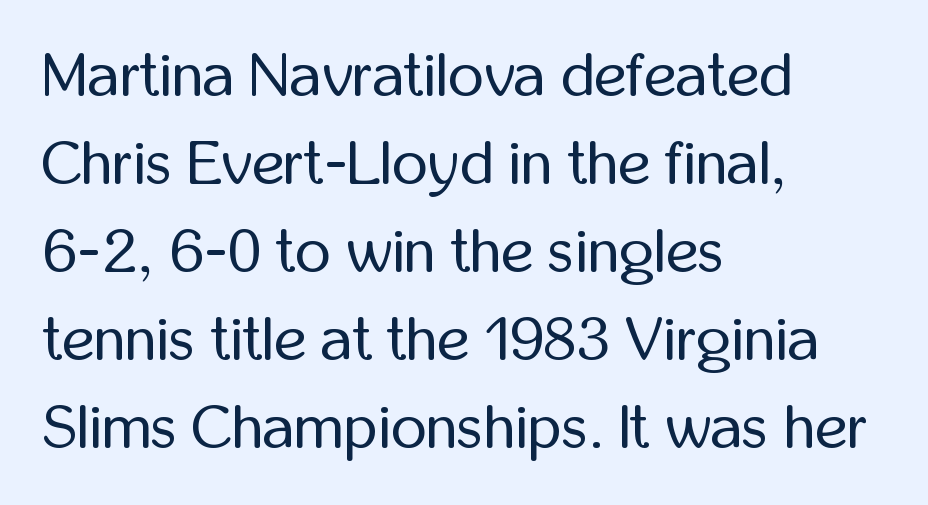
Q: Is the text bold? A: No.
Q: Is the text italic (slanted)? A: No, it is upright.
Q: Is the typeface a serif or a sans-serif typeface? A: Sans-serif.
Q: Is the text underlined? A: No.
Q: How is the paragraph aligned? A: Left-aligned.
Q: Is the spacing between letters normal or unusually wide? A: Normal.
Q: Is the spacing between lines tight, normal or loose? A: Normal.
Q: Width (condensed, normal, or wide)? A: Condensed.
Q: Stroke contrast? A: Low.
Q: x-height? A: Medium.
Q: Monospaced? A: No.
